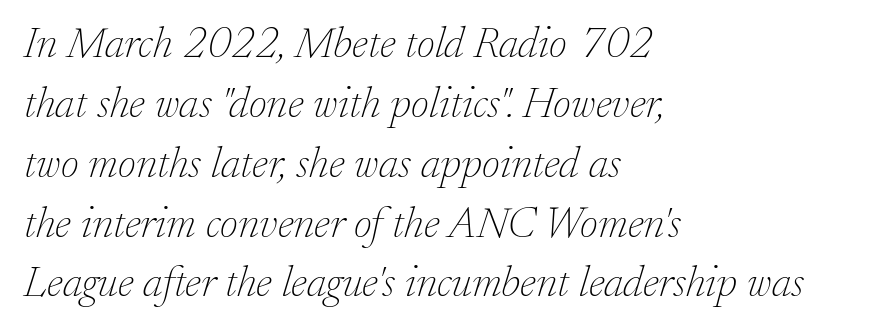
A typesetter would call this zero additional tracking. You can tell it's italic because the verticals aren't actually vertical. The space directly below the letters is spotless. Typeset ragged right — the left edge is the straight one. A light-to-regular cut is what we see here.
